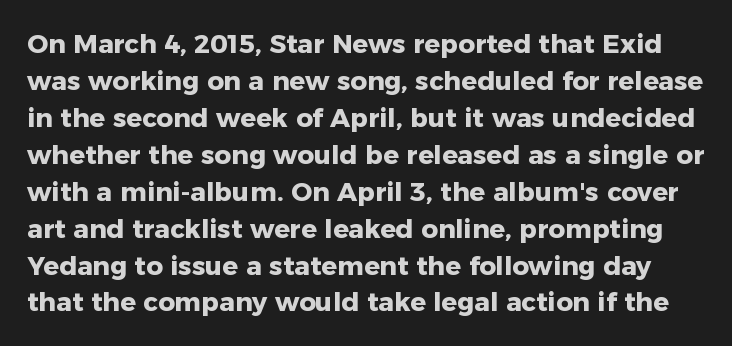
{"italic": "no", "bold": "yes", "underline": "no", "line_spacing": "normal", "line_spacing_ratio": 1.42, "letter_spacing": "normal", "letter_spacing_em": 0.0, "glyph_px": 26}
